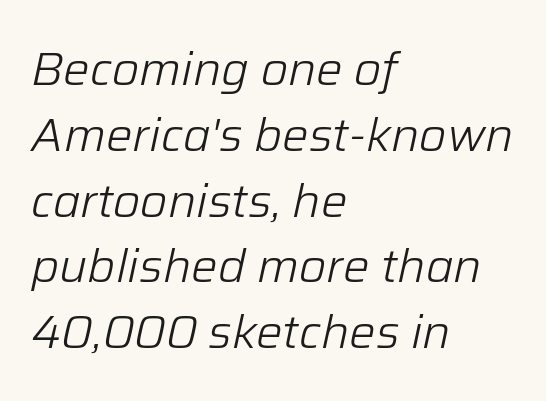
Q: Is the text bold? A: No.
Q: Is the text italic (slanted)? A: Yes, it leans right by about 12 degrees.
Q: Is the text underlined? A: No.
Q: How is the paragraph aligned? A: Left-aligned.
Q: Is the spacing between letters normal or unusually wide? A: Normal.
Q: Is the spacing between lines tight, normal or loose? A: Normal.
Q: Width (condensed, normal, or wide)? A: Normal.
Q: Stroke contrast? A: Low.
Q: x-height? A: Medium.
Q: Monospaced? A: No.
